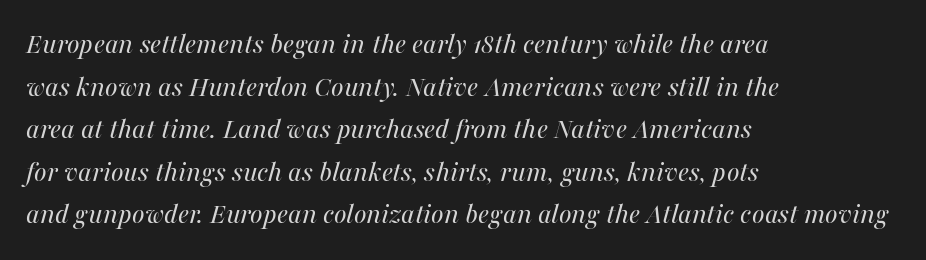
Evenly set lines give the paragraph a standard silhouette. The space beneath each line is pristine and unruled. The font sits on the lighter half of the weight spectrum, regular included. Slant detected: the letters are inclined. The lines are quadded left.
